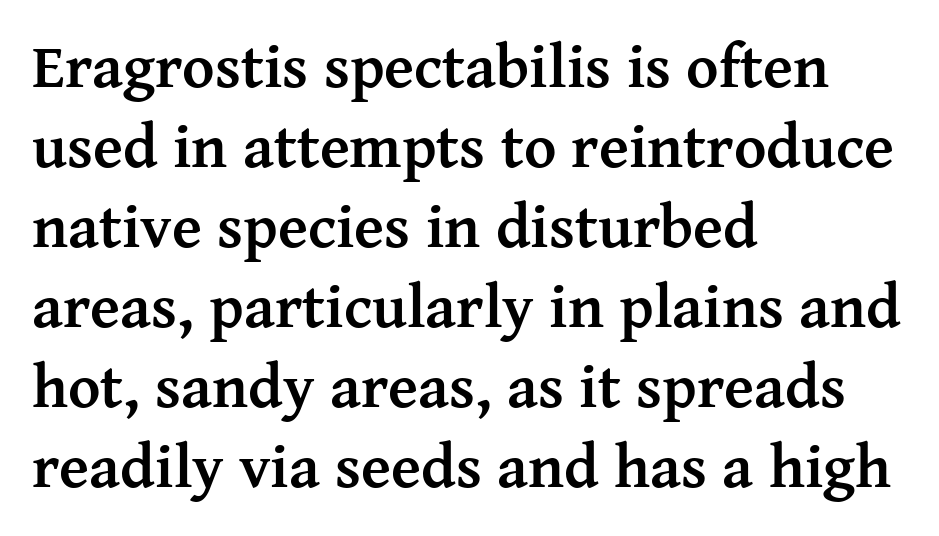
The image shows 62 px semibold serif type, upright; set left-aligned, normal line spacing (1.29x), normal letter spacing, not underlined; medium stroke contrast and a medium x-height.
